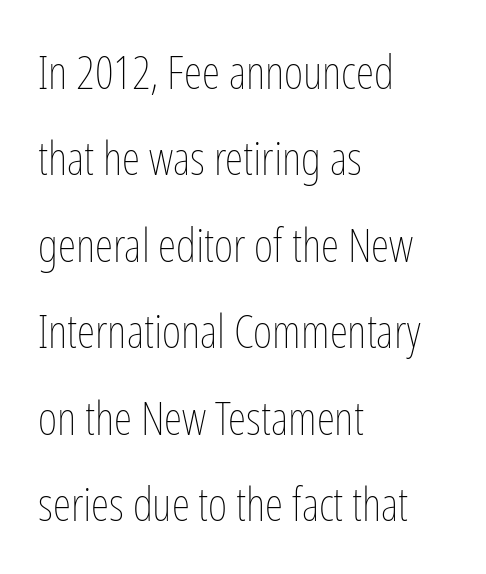
Q: Is the text bold? A: No.
Q: Is the text italic (slanted)? A: No, it is upright.
Q: Is the text underlined? A: No.
Q: How is the paragraph aligned? A: Left-aligned.
Q: Is the spacing between letters normal or unusually wide? A: Normal.
Q: Width (condensed, normal, or wide)? A: Condensed.
Q: Stroke contrast? A: Low.
Q: x-height? A: Medium.
Q: Monospaced? A: No.
